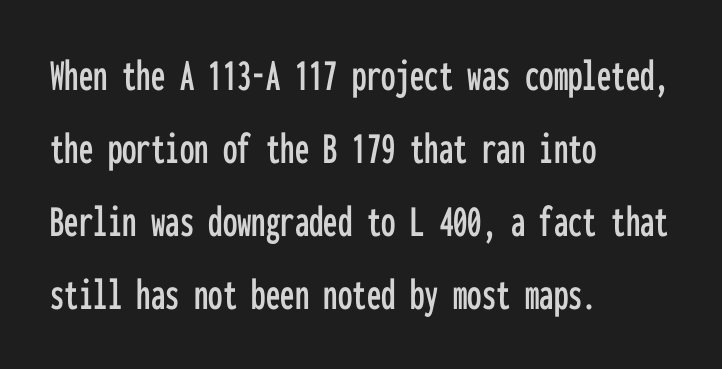
Successive baselines arrive at the customary interval. Stroke terminals: plain, sans-serif. There is no visible air inserted between adjacent glyphs. Do the characters align in a grid? Yes, the font is monospaced. Check the space under the baseline: it is left empty.
